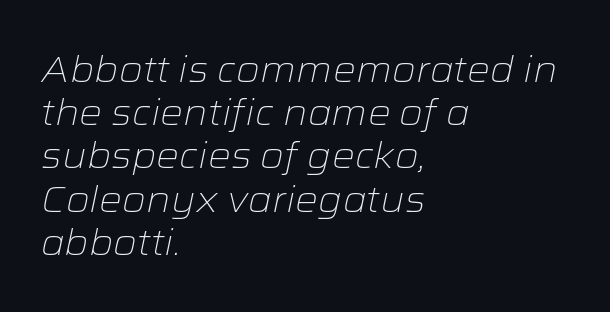
Q: Is the text bold? A: No.
Q: Is the text italic (slanted)? A: Yes, it leans right by about 12 degrees.
Q: Is the text underlined? A: No.
Q: How is the paragraph aligned? A: Left-aligned.
Q: Is the spacing between letters normal or unusually wide? A: Normal.
Q: Width (condensed, normal, or wide)? A: Wide.
Q: Stroke contrast? A: Low.
Q: x-height? A: Medium.
Q: Monospaced? A: No.
